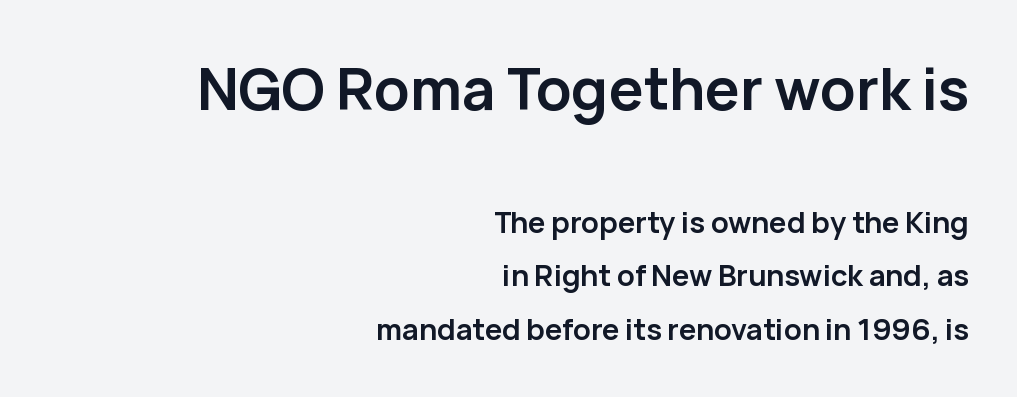
Of the two passages, the one on top uses the larger point size. Students, note that the glyphs here touch the page at normal intervals. A typesetter would mark this as roman, not italic. Observe the absence of serifs on each vertical stroke in this sample. Visually the block forms a straight wall on the right and a jagged coastline on the left. The space beneath each line is pristine and unruled.
